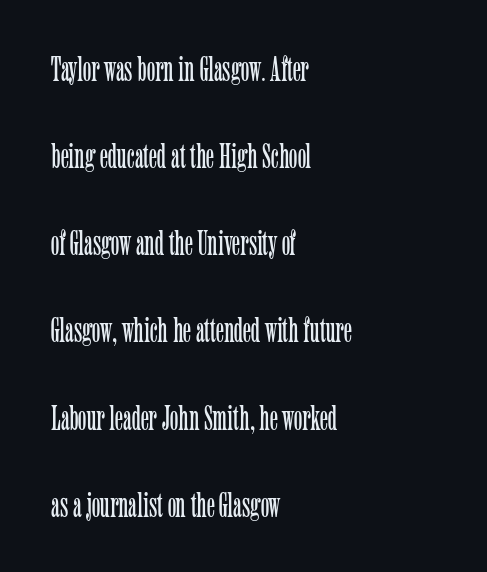
The image shows 35 px light, condensed serif type, upright; set left-aligned, loose line spacing (2.49x), normal letter spacing, not underlined; low stroke contrast and a medium x-height.
